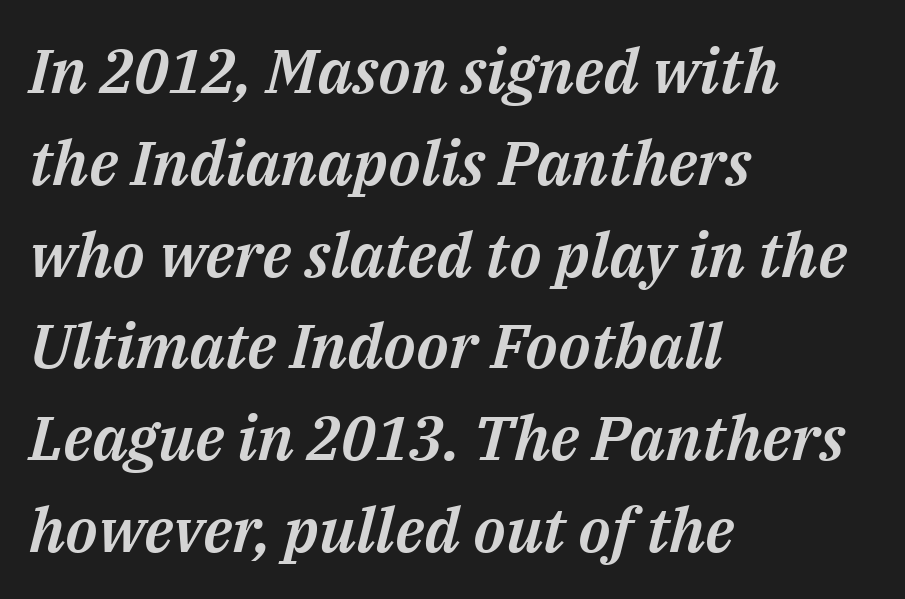
The image shows 62 px text type, italic (leaning right); set left-aligned, normal line spacing (1.48x), normal letter spacing, not underlined; medium stroke contrast and a medium x-height.
